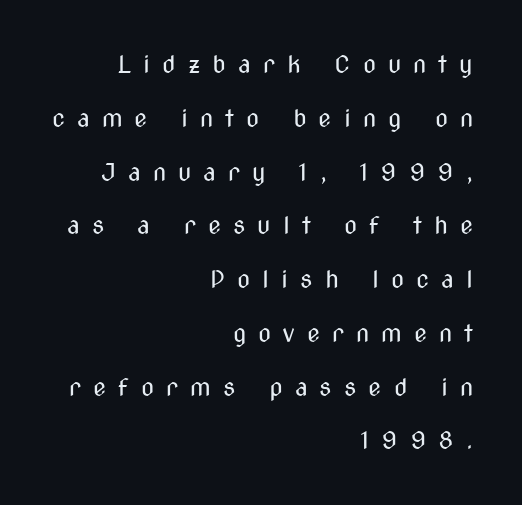
The image shows 24 px text type, upright; set right-aligned, loose line spacing (2.24x), unusually wide letter spacing (+0.5 em), not underlined.
